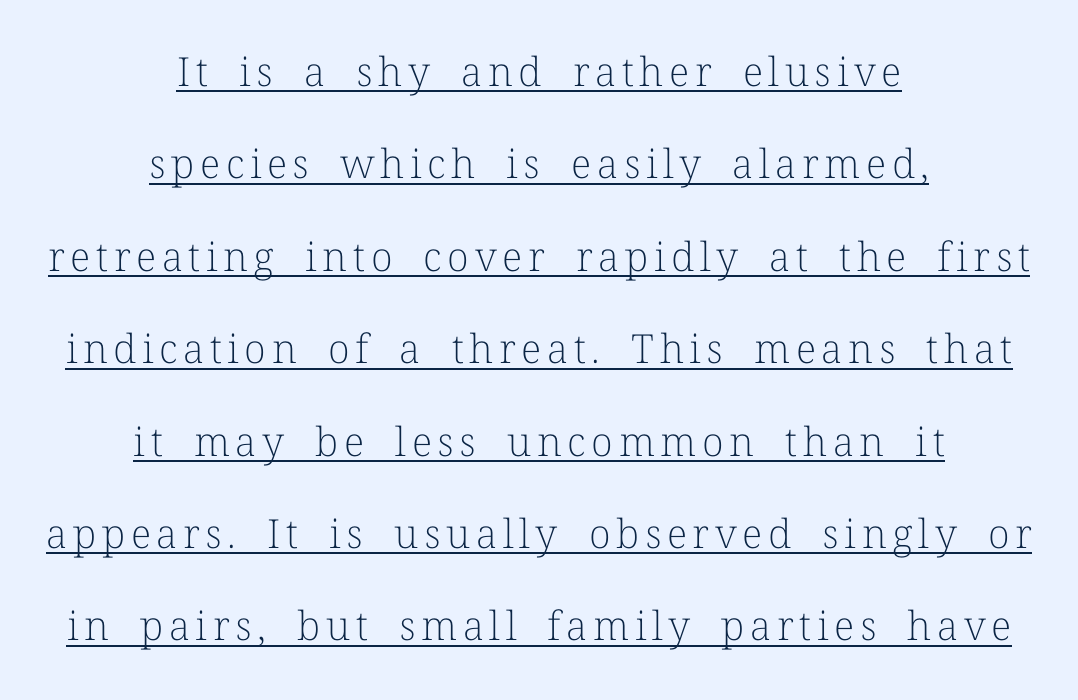
Q: Is the text bold? A: No.
Q: Is the text italic (slanted)? A: No, it is upright.
Q: Is the typeface a serif or a sans-serif typeface? A: Serif.
Q: Is the text underlined? A: Yes.
Q: How is the paragraph aligned? A: Centered.
Q: Is the spacing between lines tight, normal or loose? A: Loose.
Q: Width (condensed, normal, or wide)? A: Normal.
Q: Stroke contrast? A: Low.
Q: x-height? A: Medium.
Q: Monospaced? A: No.
